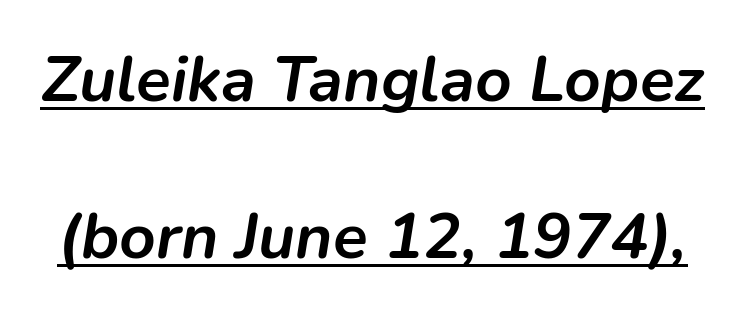
{"italic": "yes", "lean": "right", "slant_degrees": 9, "bold": "yes", "weight": "semibold", "width": "normal", "stroke_contrast": "low", "x_height": "medium", "monospaced": "no", "underline": "yes", "line_spacing": "loose", "line_spacing_ratio": 2.46, "letter_spacing": "normal", "letter_spacing_em": 0.0, "glyph_px": 64}
